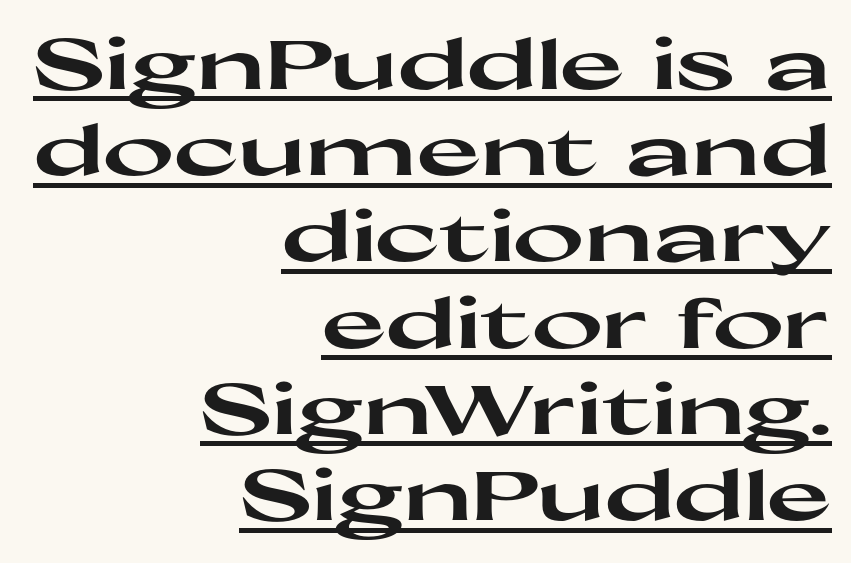
The image shows 69 px heavy, wide sans-serif type, upright; set right-aligned, normal line spacing (1.25x), normal letter spacing, underlined; high stroke contrast and a medium x-height.
